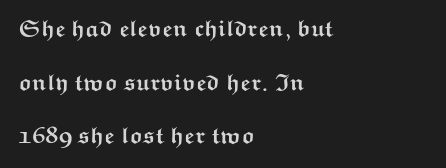
Students, this is bold: see how much ink each stroke carries. The specimen omits any rule beneath the text block's lines. Tracking here is standard; glyphs follow each other at the usual distance. Line starts are locked; line ends wander.
